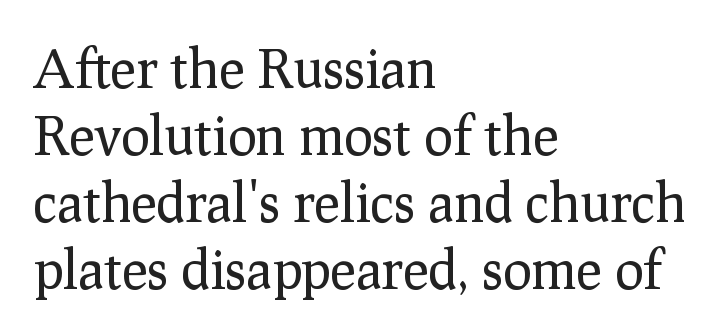
The horizontal fit of the characters is conventional and even. The text block is weighted toward the left margin, trailing off unevenly rightward. Ink coverage per letter is moderate at most. Little horizontal feet cap the strokes, marking this as serif type.
